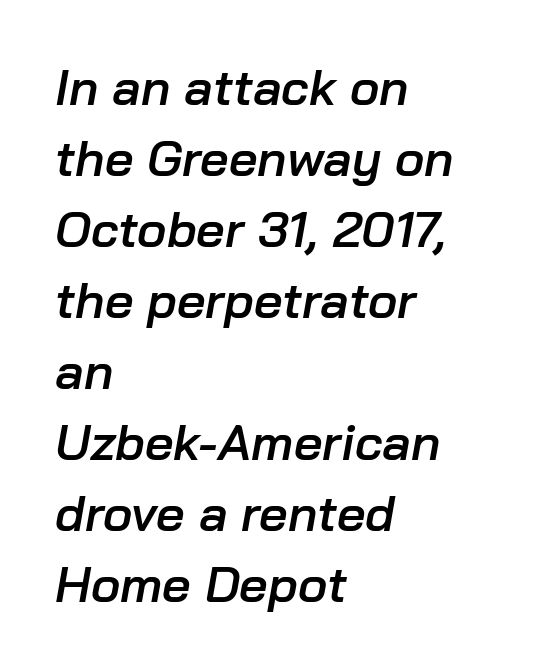
The image shows 50 px semibold type, italic (leaning right); set left-aligned, normal line spacing (1.42x), normal letter spacing, not underlined; low stroke contrast and a medium x-height.
